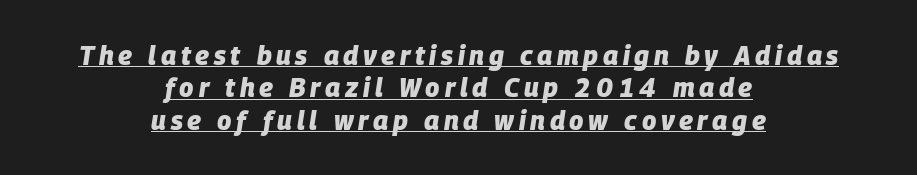
Vertical spacing — default. Students, observe the line beneath the letters — that is underlining. I'd describe the lettering as bold — thick and assertive. An italicized treatment has been applied to the whole sample. In CSS terms this would be text-align: center.
